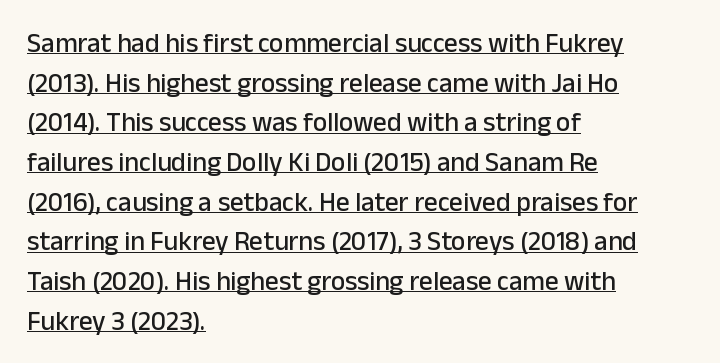
Q: Is the text italic (slanted)? A: No, it is upright.
Q: Is the text underlined? A: Yes.
Q: How is the paragraph aligned? A: Left-aligned.
Q: Is the spacing between letters normal or unusually wide? A: Normal.
Q: Is the spacing between lines tight, normal or loose? A: Normal.
